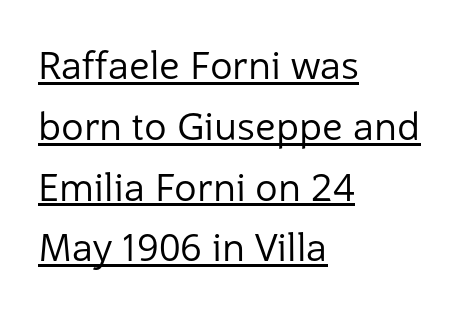
The image shows 38 px regular-weight sans-serif type, upright; set left-aligned, normal line spacing (1.6x), normal letter spacing, underlined; low stroke contrast and a medium x-height.
